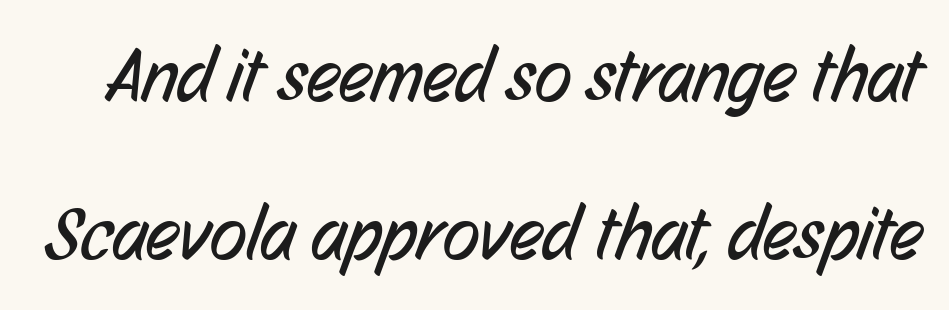
Check the space under the baseline: it is left empty. Is this a fixed-width face? No — the glyphs have proportional, varying widths. A typesetter would call this zero additional tracking. The designer went with a sans here, leaving each stem footless.
